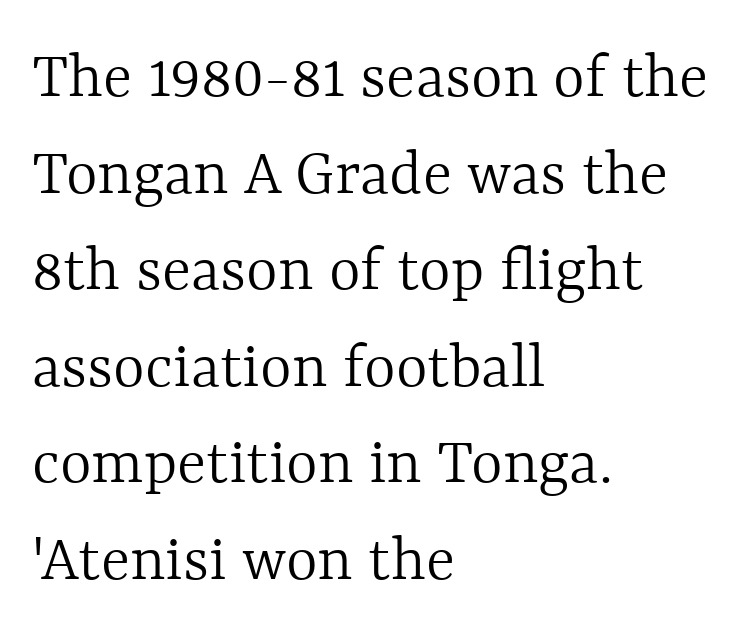
The image shows 68 px light type, upright; set left-aligned, normal line spacing (1.42x), normal letter spacing, not underlined; a medium x-height.
